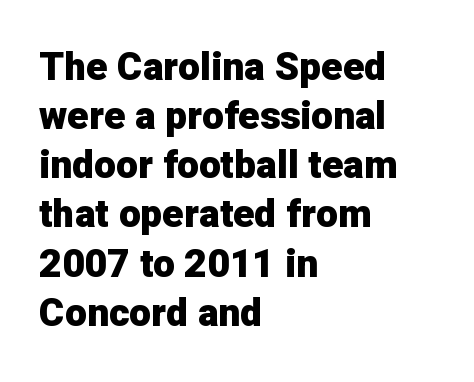
Proportional: the letters do not fall into vertical columns. Default kerning and tracking; the words read as compact shapes. Thick stems and heavy bowls — unmistakably bold. Ascenders rise straight up at ninety degrees.
